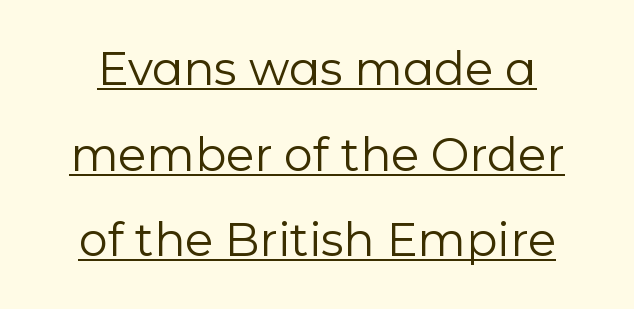
Q: Is the text bold? A: No.
Q: Is the text italic (slanted)? A: No, it is upright.
Q: Is the typeface a serif or a sans-serif typeface? A: Sans-serif.
Q: Is the text underlined? A: Yes.
Q: Is the spacing between letters normal or unusually wide? A: Normal.
Q: Width (condensed, normal, or wide)? A: Normal.
Q: Stroke contrast? A: Low.
Q: x-height? A: Medium.
Q: Monospaced? A: No.
